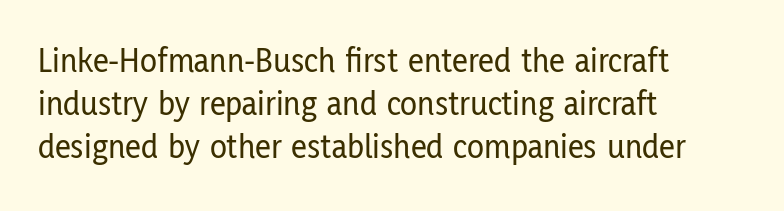
The image shows 35 px condensed sans-serif type, upright; set left-aligned, line spacing 1.23x, normal letter spacing, not underlined; low stroke contrast and a medium x-height.
